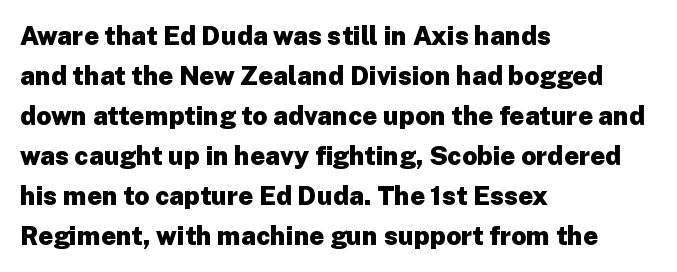
Q: Is the text bold? A: Yes.
Q: Is the text italic (slanted)? A: No, it is upright.
Q: Is the text underlined? A: No.
Q: How is the paragraph aligned? A: Left-aligned.
Q: Is the spacing between letters normal or unusually wide? A: Normal.
Q: Is the spacing between lines tight, normal or loose? A: Normal.
